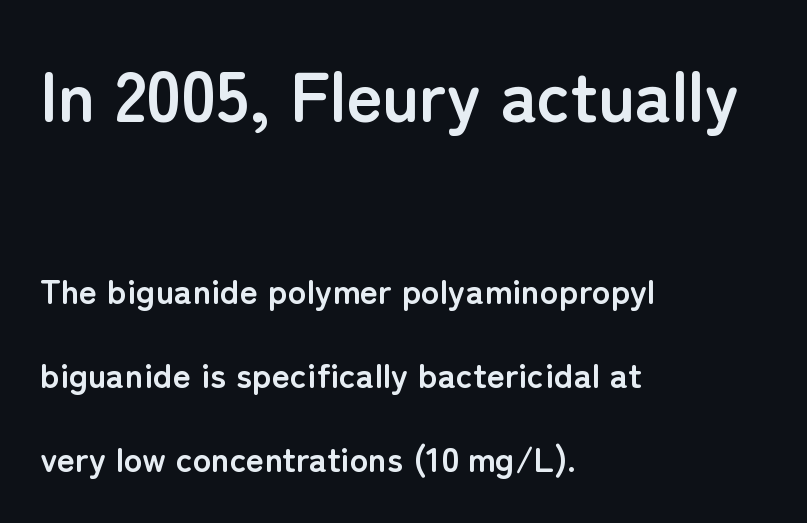
Each row of text sits above clean, open space. Typesetter's note — upper block bumped up in size, lower block left smaller. Do the characters align in a grid? No, the font is proportional. Every character sits straight up, as roman type does.
